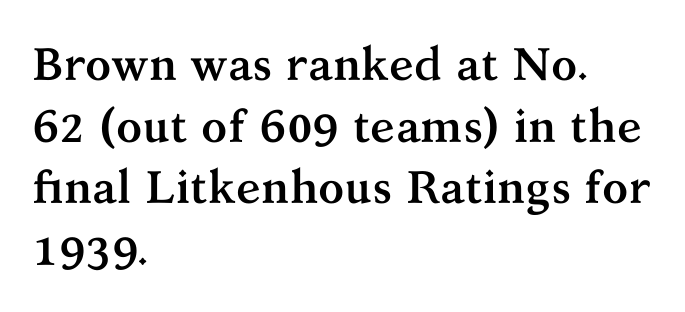
{"serif": "yes", "italic": "no", "bold": "yes", "weight": "semibold", "width": "normal", "stroke_contrast": "medium", "x_height": "medium", "monospaced": "no", "underline": "no", "align": "left", "line_spacing": "normal", "line_spacing_ratio": 1.34, "letter_spacing": "normal", "letter_spacing_em": 0.0, "glyph_px": 46}
